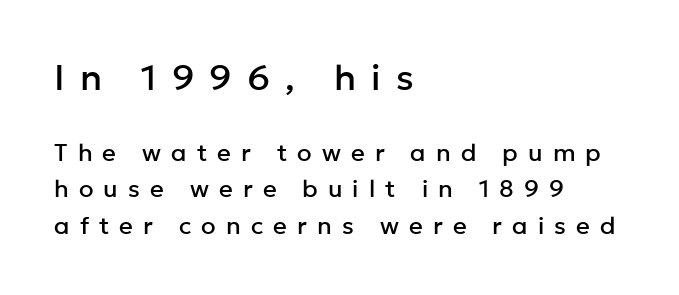
Look at the bottom of the vertical strokes: they stop flat, with no serifs. Anything drawn beneath the words? Only blank space. A typesetter would call this leading conventional body-copy spacing. Tall strokes in this sample are plumb rather than angled.
